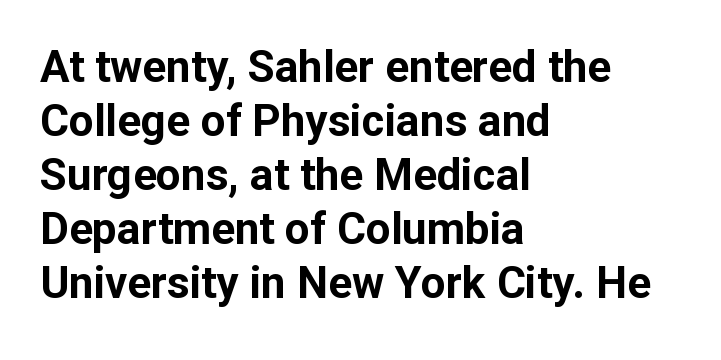
Q: Is the text bold? A: Yes.
Q: Is the text italic (slanted)? A: No, it is upright.
Q: Is the typeface a serif or a sans-serif typeface? A: Sans-serif.
Q: Is the text underlined? A: No.
Q: How is the paragraph aligned? A: Left-aligned.
Q: Is the spacing between letters normal or unusually wide? A: Normal.
Q: Width (condensed, normal, or wide)? A: Normal.
Q: Stroke contrast? A: Low.
Q: x-height? A: Medium.
Q: Monospaced? A: No.
